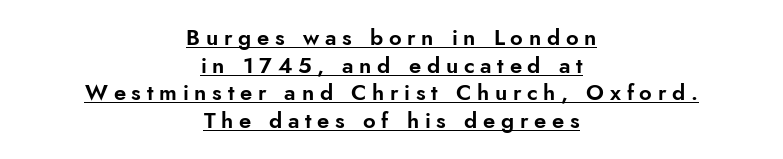
The image shows 22 px text type, upright; set centered, normal line spacing (1.26x), unusually wide letter spacing (+0.26 em), underlined.
